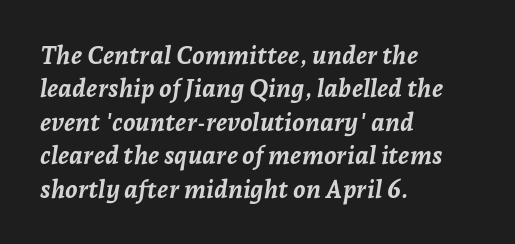
The image shows 25 px bold type, italic (leaning right); set left-aligned, normal line spacing (1.34x), normal letter spacing, not underlined.
